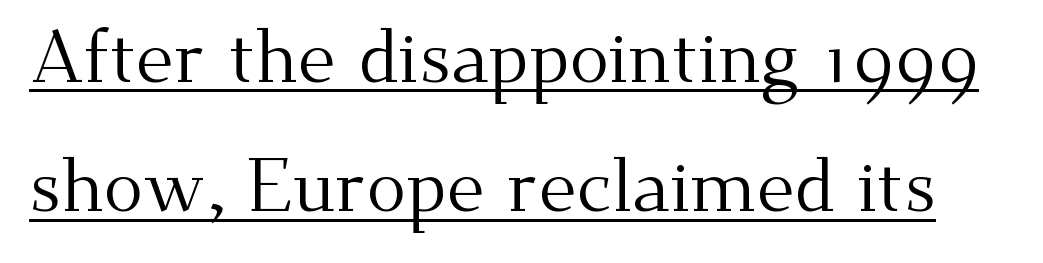
The image shows 74 px regular-weight serif type, upright; set line spacing 1.75x, normal letter spacing, underlined; medium stroke contrast and a small x-height.
